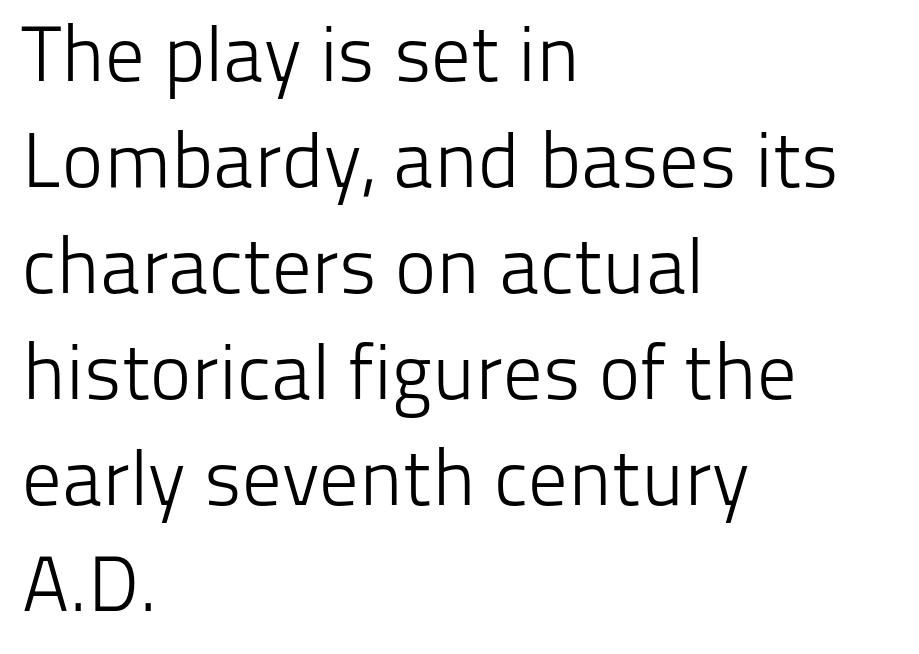
The image shows 78 px light sans-serif type, upright; set left-aligned, normal line spacing (1.36x), normal letter spacing, not underlined; low stroke contrast and a medium x-height.
